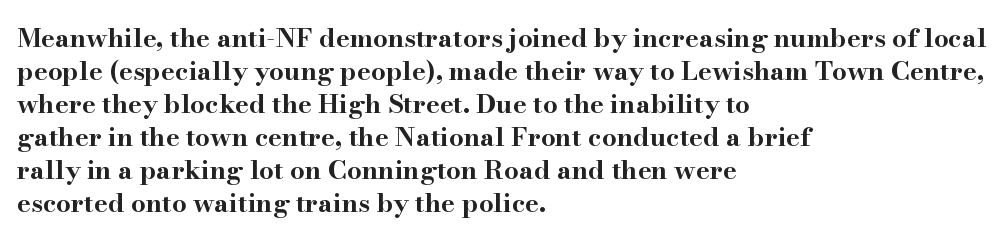
The image shows 26 px bold type, upright; set left-aligned, normal line spacing (1.27x), normal letter spacing, not underlined.
